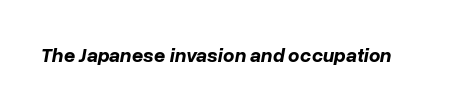
{"italic": "yes", "lean": "right", "slant_degrees": 10, "bold": "yes", "underline": "no", "letter_spacing": "normal", "letter_spacing_em": 0.0, "glyph_px": 20}
